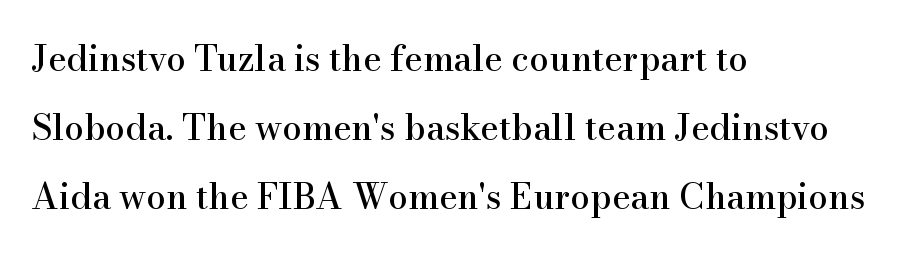
Q: Is the text italic (slanted)? A: No, it is upright.
Q: Is the typeface a serif or a sans-serif typeface? A: Serif.
Q: Is the text underlined? A: No.
Q: How is the paragraph aligned? A: Left-aligned.
Q: Is the spacing between letters normal or unusually wide? A: Normal.
Q: Is the spacing between lines tight, normal or loose? A: Loose.
Q: Width (condensed, normal, or wide)? A: Normal.
Q: Stroke contrast? A: High.
Q: x-height? A: Small.
Q: Monospaced? A: No.
